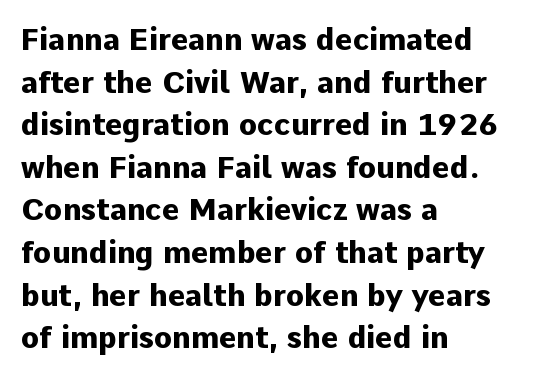
The image shows 30 px heavy sans-serif type, upright; set left-aligned, normal line spacing (1.42x), normal letter spacing, not underlined; low stroke contrast and a medium x-height.
